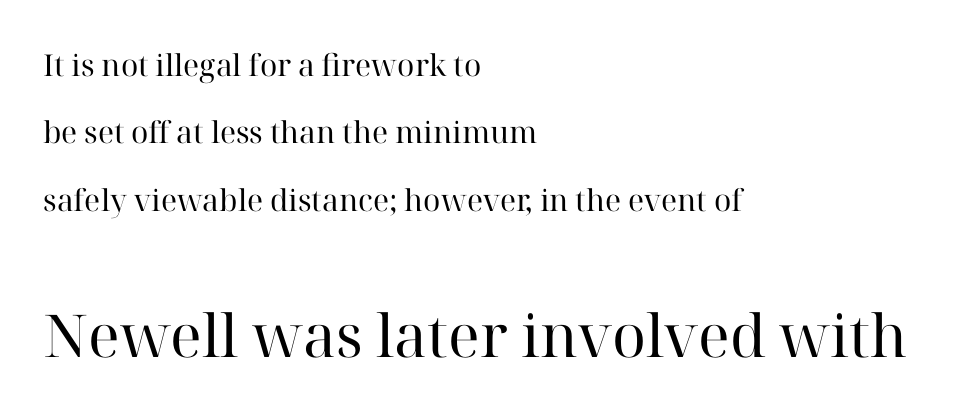
The letters sit at their default tracking, neither squeezed nor spread. Just letters on the line, the space beneath them empty. The strokes are not fattened; the text isn't bold. You could fit nearly another row in the gap between these rows. This layout puts the modest block above and the oversized block below. The font's upright variant was chosen for this text.
